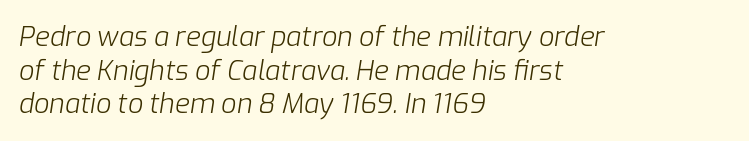
The image shows 27 px text type, italic (leaning right); set left-aligned, normal line spacing (1.25x), normal letter spacing, not underlined.
